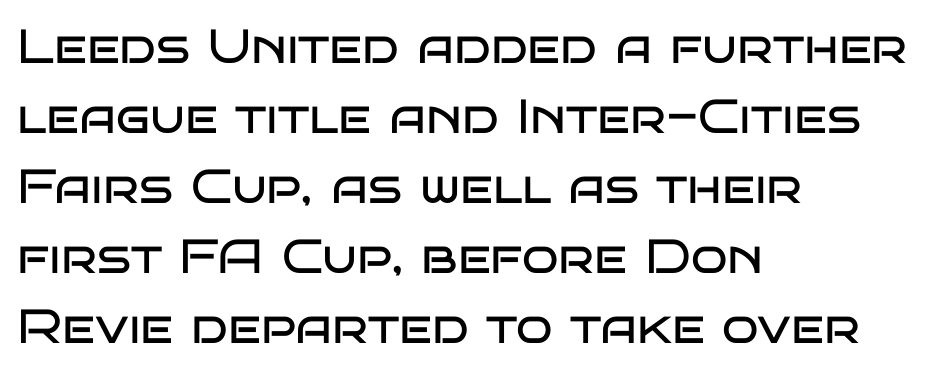
{"serif": "no", "italic": "no", "bold": "no", "weight": "regular", "width": "wide", "stroke_contrast": "low", "x_height": "large", "monospaced": "no", "underline": "no", "align": "left", "line_spacing": "normal", "line_spacing_ratio": 1.46, "letter_spacing": "normal", "letter_spacing_em": 0.0, "glyph_px": 48}
